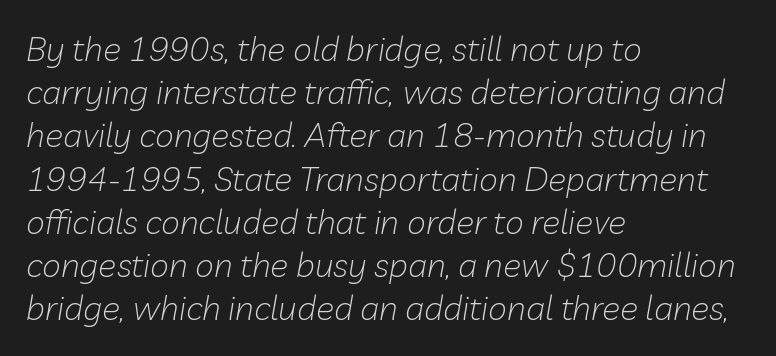
{"italic": "yes", "lean": "right", "slant_degrees": 10, "bold": "no", "weight": "light", "width": "normal", "stroke_contrast": "low", "x_height": "medium", "monospaced": "no", "underline": "no", "align": "left", "line_spacing": "normal", "line_spacing_ratio": 1.27, "letter_spacing": "normal", "letter_spacing_em": 0.0, "glyph_px": 34}
